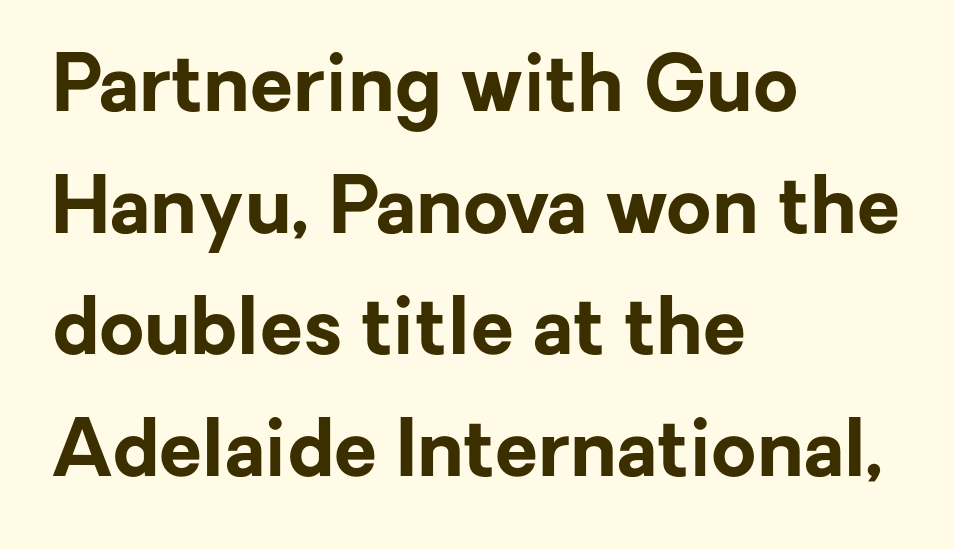
Q: Is the text bold? A: Yes.
Q: Is the text italic (slanted)? A: No, it is upright.
Q: Is the typeface a serif or a sans-serif typeface? A: Sans-serif.
Q: Is the text underlined? A: No.
Q: How is the paragraph aligned? A: Left-aligned.
Q: Is the spacing between letters normal or unusually wide? A: Normal.
Q: Is the spacing between lines tight, normal or loose? A: Normal.
Q: Width (condensed, normal, or wide)? A: Normal.
Q: Stroke contrast? A: Low.
Q: x-height? A: Medium.
Q: Monospaced? A: No.
